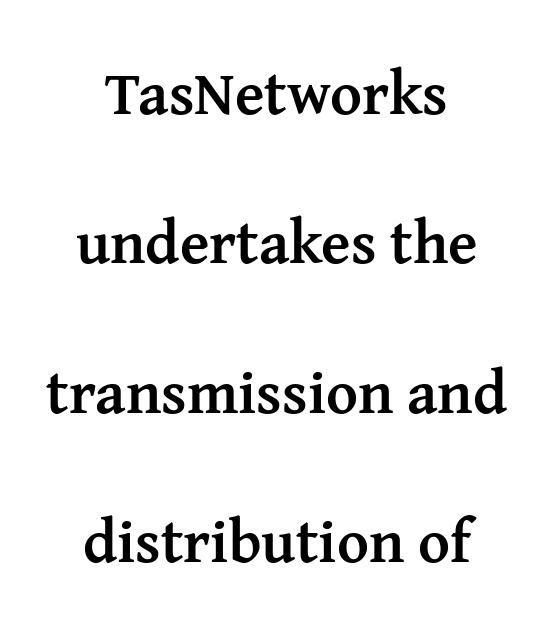
{"serif": "yes", "italic": "no", "bold": "yes", "weight": "semibold", "width": "normal", "stroke_contrast": "medium", "x_height": "medium", "monospaced": "no", "underline": "no", "align": "center", "line_spacing": "loose", "line_spacing_ratio": 2.45, "letter_spacing": "normal", "letter_spacing_em": 0.0, "glyph_px": 61}
